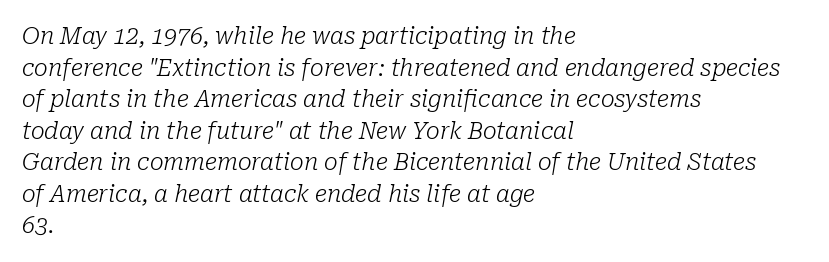
The type is set solid horizontally, with unmodified tracking. These glyphs show unthickened strokes, regular width or finer. Anything drawn beneath the words? Only blank space. Successive baselines arrive at the customary interval. The lines in this sample share a left origin and differ only in where they stop. This sample uses an oblique cut, with every glyph tilted off the vertical.
